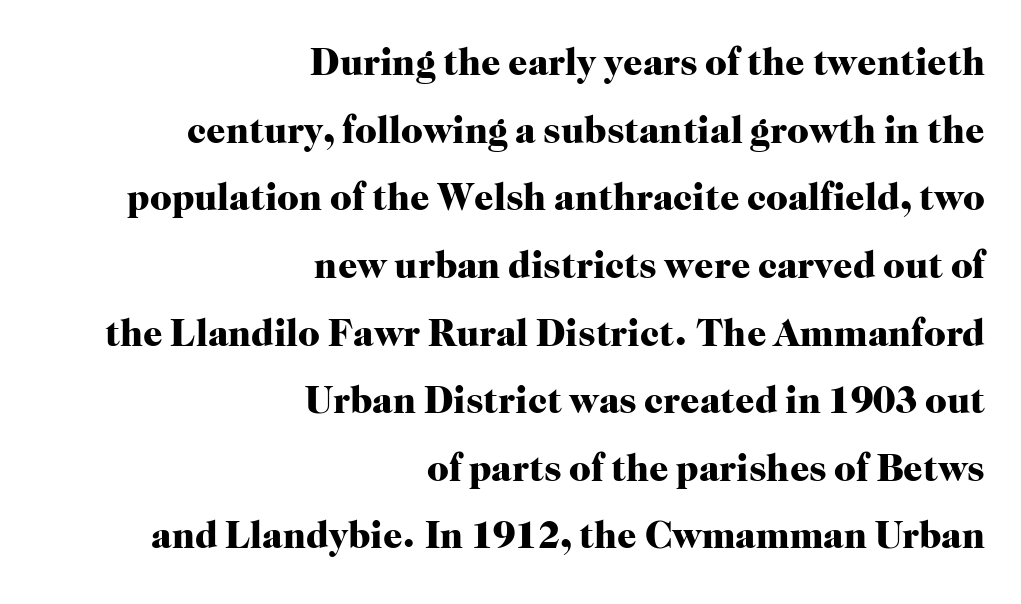
{"serif": "yes", "italic": "no", "bold": "yes", "weight": "heavy", "width": "normal", "stroke_contrast": "high", "x_height": "medium", "monospaced": "no", "underline": "no", "align": "right", "line_spacing_ratio": 1.78, "letter_spacing": "normal", "letter_spacing_em": 0.0, "glyph_px": 38}
